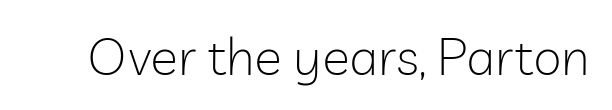
The image shows 52 px light sans-serif type, upright; set normal letter spacing, not underlined; low stroke contrast and a medium x-height.
